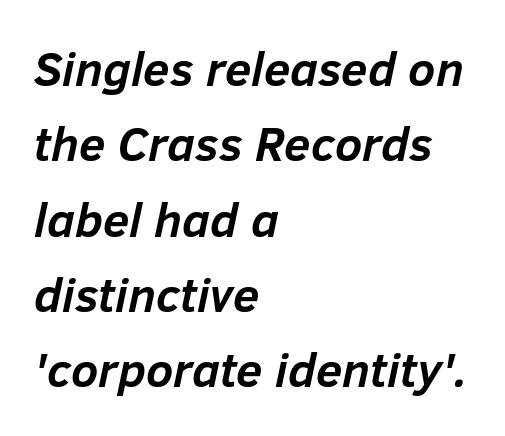
A typesetter would call this proportional, since set widths differ per character. What weight is shown? A full bold with thick strokes. Glance below the letters and you will spot only blank space. The lettering tilts uniformly, giving the passage an italic look. Tracking value appears to be zero — textbook default spacing. These lines are set flush left with a ragged right edge.
